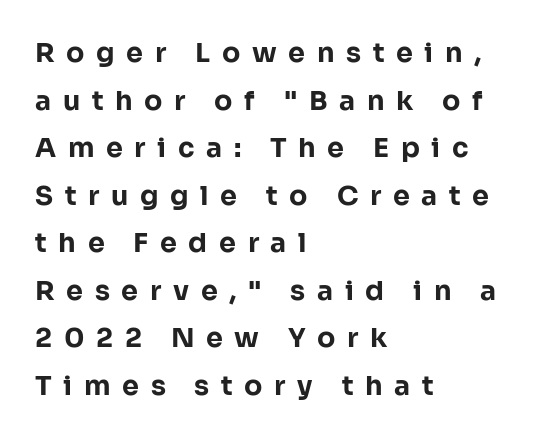
The image shows 27 px bold type, upright; set left-aligned, line spacing 1.76x, unusually wide letter spacing (+0.43 em), not underlined.
